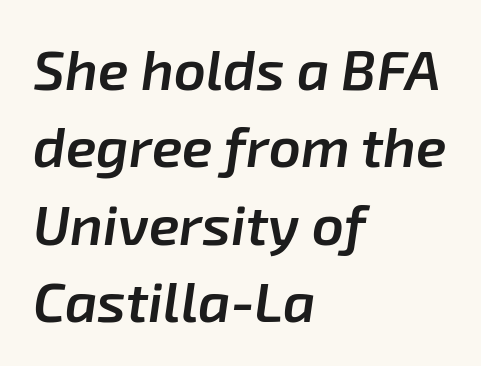
Notice how the passage keeps a crisp vertical edge on the left only. The lines sit at an ordinary, default distance from one another. Each letter keeps its own natural width here, so spacing adapts to shape. Would a proofreader flag this as italicized? Yes.
